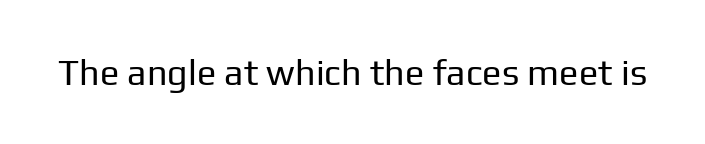
{"serif": "no", "italic": "no", "bold": "no", "weight": "regular", "width": "normal", "stroke_contrast": "low", "x_height": "medium", "monospaced": "no", "underline": "no", "letter_spacing": "normal", "letter_spacing_em": 0.0, "glyph_px": 36}
